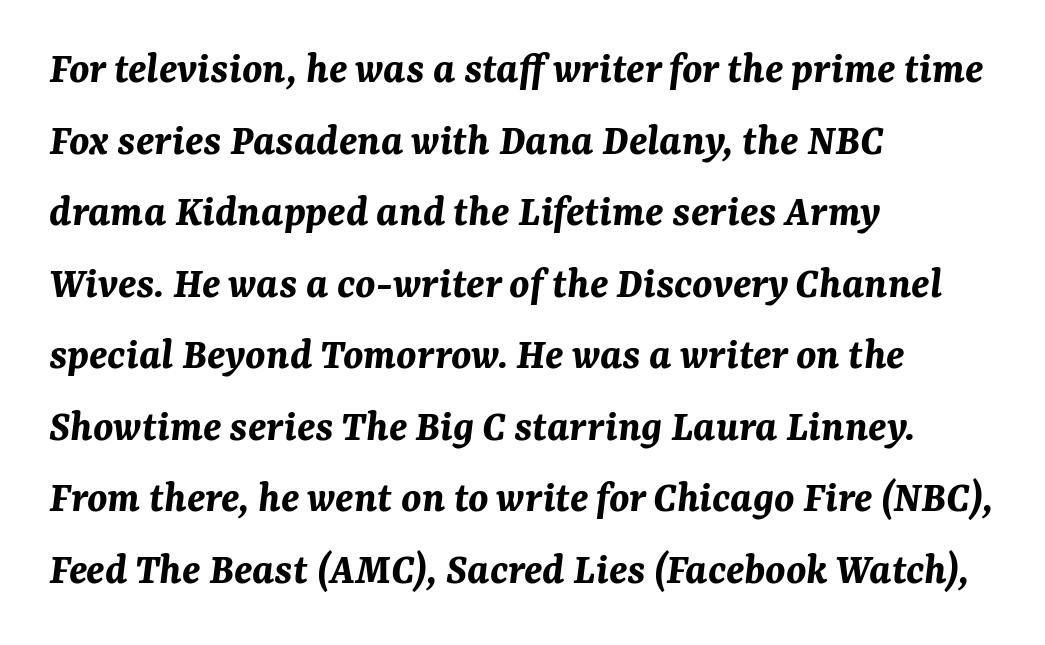
The image shows 45 px bold type, italic (leaning right); set left-aligned, normal line spacing (1.59x), normal letter spacing, not underlined; medium stroke contrast and a medium x-height.
